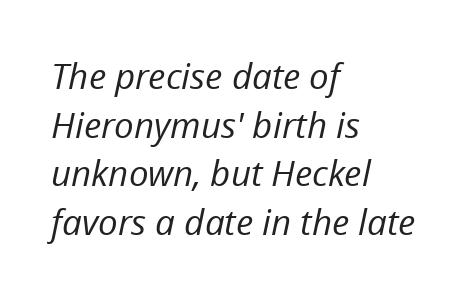
{"italic": "yes", "lean": "right", "slant_degrees": 12, "bold": "no", "weight": "regular", "width": "normal", "stroke_contrast": "low", "x_height": "medium", "monospaced": "no", "underline": "no", "align": "left", "line_spacing": "normal", "line_spacing_ratio": 1.39, "letter_spacing": "normal", "letter_spacing_em": 0.0, "glyph_px": 35}
